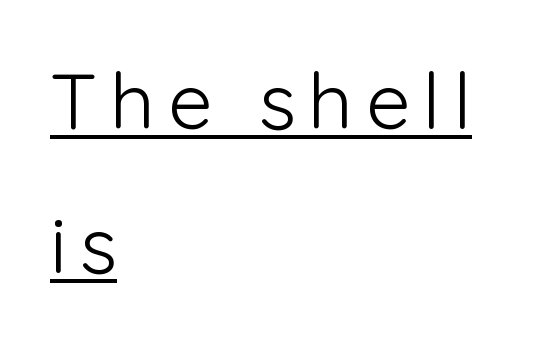
The image shows 79 px light sans-serif type, upright; set left-aligned, line spacing 1.82x, underlined; low stroke contrast and a medium x-height.
